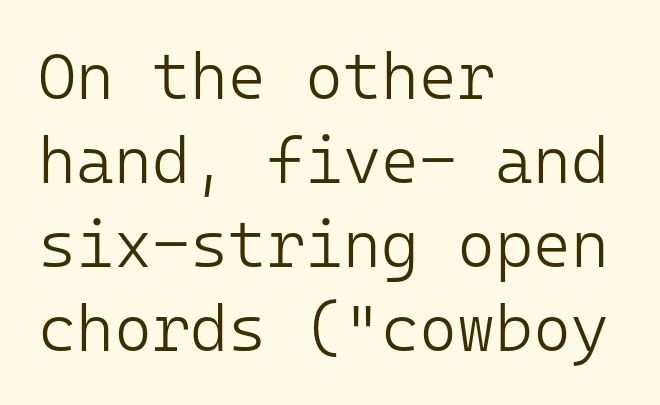
The image shows 65 px light sans-serif type, upright, monospaced; set left-aligned, normal line spacing (1.29x), normal letter spacing, not underlined; low stroke contrast and a medium x-height.
